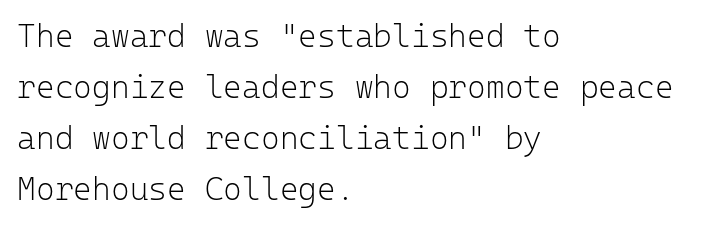
The image shows 32 px light sans-serif type, upright, monospaced; set left-aligned, normal line spacing (1.59x), normal letter spacing, not underlined; low stroke contrast and a medium x-height.
